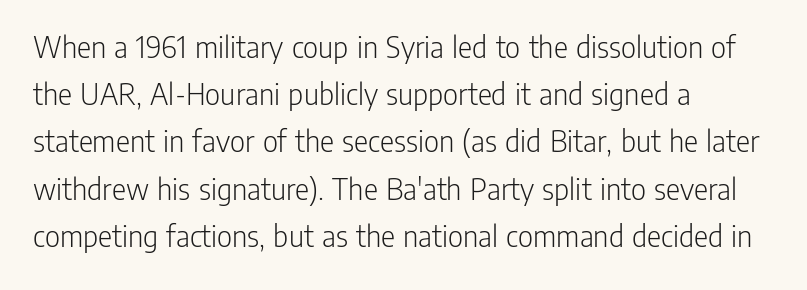
The image shows 33 px light, condensed sans-serif type, upright; set left-aligned, normal line spacing (1.43x), normal letter spacing, not underlined; low stroke contrast and a medium x-height.
